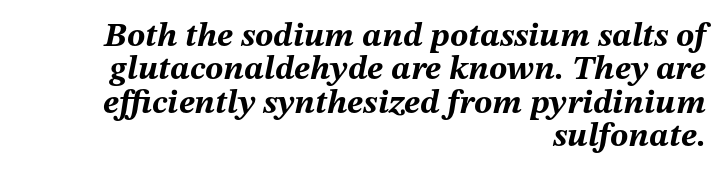
Glance below the letters and you will spot only blank space. The passage shown has conventional tracking throughout. Each letter keeps its own natural width here, so spacing adapts to shape. Is the type bold? Yes — the strokes are clearly thick and heavy. Is the block centered? No — it sits flush against the right margin.
